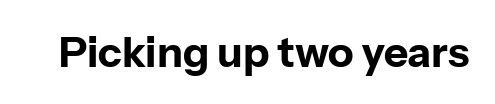
Q: Is the text bold? A: Yes.
Q: Is the text italic (slanted)? A: No, it is upright.
Q: Is the typeface a serif or a sans-serif typeface? A: Sans-serif.
Q: Is the text underlined? A: No.
Q: Is the spacing between letters normal or unusually wide? A: Normal.
Q: Width (condensed, normal, or wide)? A: Normal.
Q: Stroke contrast? A: Low.
Q: x-height? A: Medium.
Q: Monospaced? A: No.
